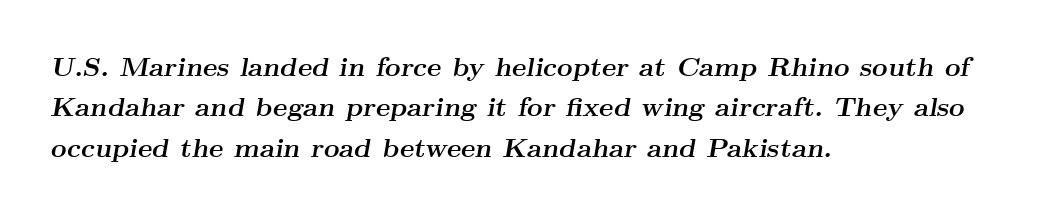
Q: Is the text bold? A: Yes.
Q: Is the text italic (slanted)? A: Yes, it leans right by about 9 degrees.
Q: Is the text underlined? A: No.
Q: How is the paragraph aligned? A: Left-aligned.
Q: Is the spacing between letters normal or unusually wide? A: Normal.
Q: Is the spacing between lines tight, normal or loose? A: Normal.
